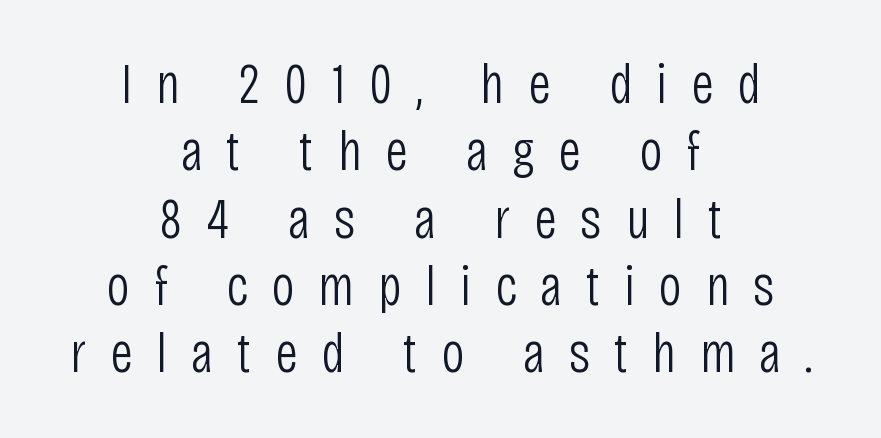
The image shows 58 px light, condensed sans-serif type, upright; set centered, line spacing 1.16x, unusually wide letter spacing (+0.41 em), not underlined; low stroke contrast and a large x-height.
